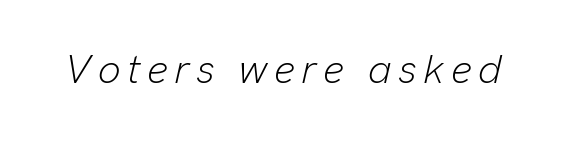
Q: Is the text bold? A: No.
Q: Is the text italic (slanted)? A: Yes, it leans right by about 13 degrees.
Q: Is the text underlined? A: No.
Q: Width (condensed, normal, or wide)? A: Normal.
Q: Stroke contrast? A: Low.
Q: x-height? A: Medium.
Q: Monospaced? A: No.
